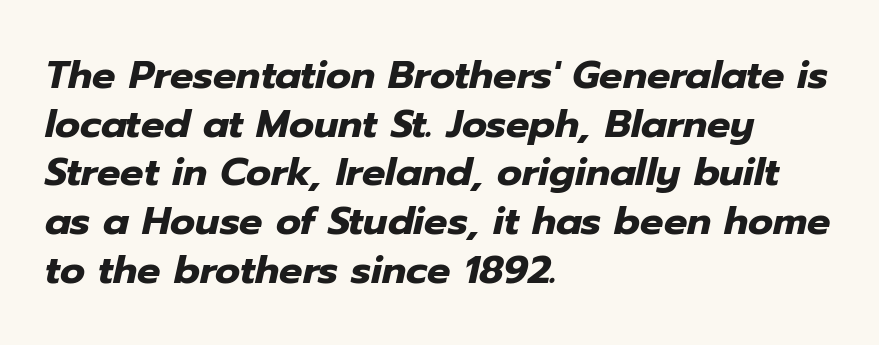
Q: Is the text bold? A: Yes.
Q: Is the text italic (slanted)? A: Yes, it leans right by about 12 degrees.
Q: Is the text underlined? A: No.
Q: How is the paragraph aligned? A: Left-aligned.
Q: Is the spacing between letters normal or unusually wide? A: Normal.
Q: Is the spacing between lines tight, normal or loose? A: Normal.
Q: Width (condensed, normal, or wide)? A: Normal.
Q: Stroke contrast? A: Low.
Q: x-height? A: Medium.
Q: Monospaced? A: No.
